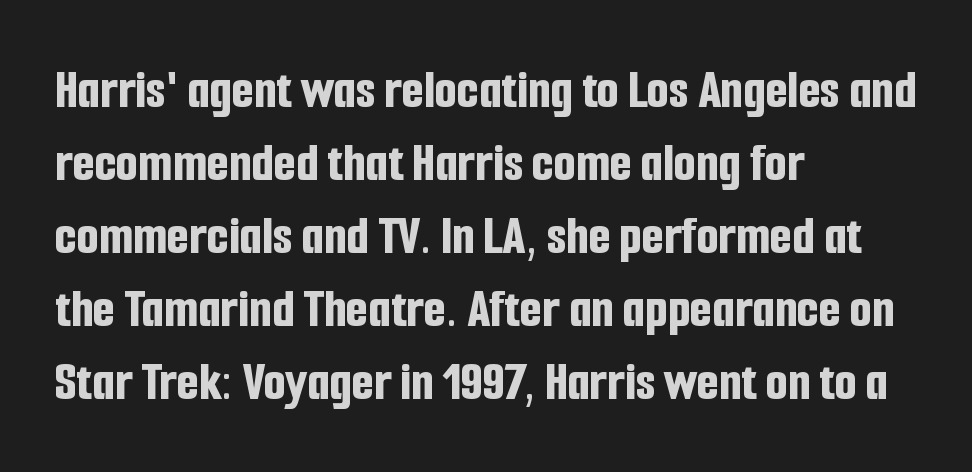
Q: Is the text bold? A: Yes.
Q: Is the text italic (slanted)? A: No, it is upright.
Q: Is the typeface a serif or a sans-serif typeface? A: Sans-serif.
Q: Is the text underlined? A: No.
Q: How is the paragraph aligned? A: Left-aligned.
Q: Is the spacing between letters normal or unusually wide? A: Normal.
Q: Is the spacing between lines tight, normal or loose? A: Normal.
Q: Width (condensed, normal, or wide)? A: Condensed.
Q: Stroke contrast? A: Low.
Q: x-height? A: Medium.
Q: Monospaced? A: No.
